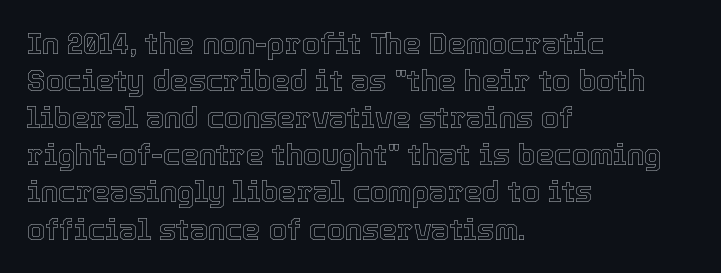
Does the lettering tilt? It doesn't — this is upright. The designer left line spacing at the default. Plain, unruled lines of type. Character widths vary here, with narrow letters taking less room than wide ones. Alignment: flush left.
